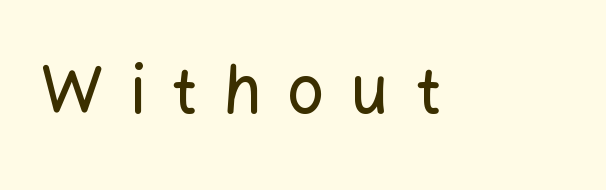
{"serif": "no", "italic": "no", "width": "normal", "stroke_contrast": "low", "x_height": "medium", "monospaced": "no", "underline": "no", "letter_spacing": "wide", "letter_spacing_em": 0.39, "glyph_px": 66}
